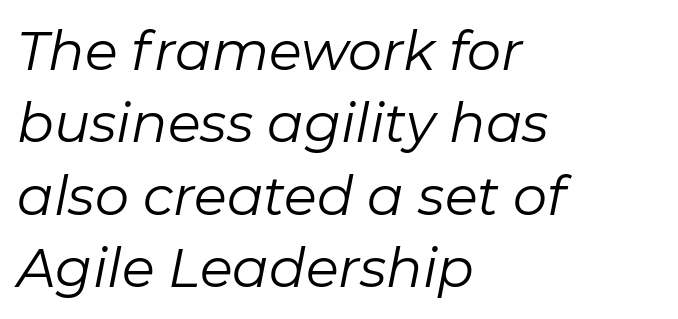
{"italic": "yes", "lean": "right", "slant_degrees": 11, "bold": "no", "weight": "regular", "width": "normal", "stroke_contrast": "low", "x_height": "medium", "monospaced": "no", "underline": "no", "align": "left", "line_spacing": "normal", "line_spacing_ratio": 1.34, "letter_spacing": "normal", "letter_spacing_em": 0.0, "glyph_px": 54}
